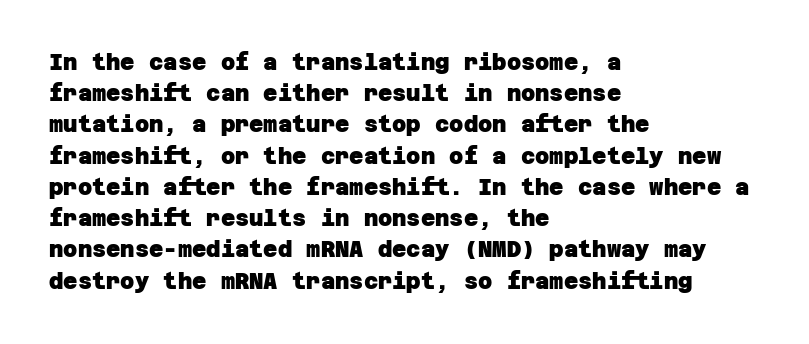
Typesetter's note: full bold, strokes at maximum text heaviness. Vertical spacing — default. The setting favours the left margin, as ordinary paragraphs usually do. Lines of text with bare space underneath. Inter-character spacing is left at the font's built-in metrics.
